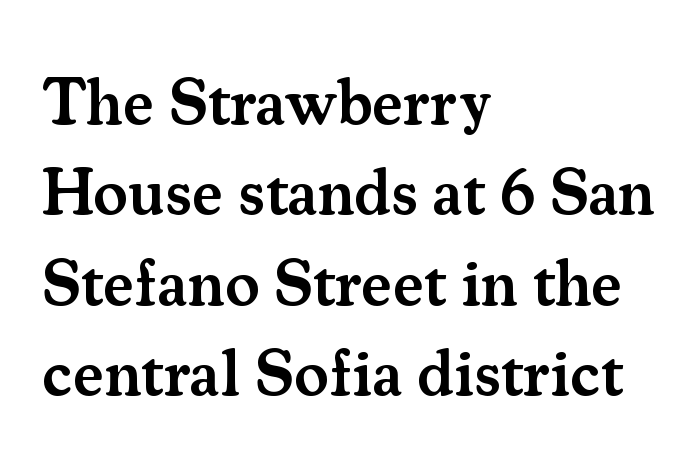
Q: Is the text bold? A: Semi-bold.
Q: Is the text italic (slanted)? A: No, it is upright.
Q: Is the typeface a serif or a sans-serif typeface? A: Serif.
Q: Is the text underlined? A: No.
Q: How is the paragraph aligned? A: Left-aligned.
Q: Is the spacing between letters normal or unusually wide? A: Normal.
Q: Is the spacing between lines tight, normal or loose? A: Normal.
Q: Width (condensed, normal, or wide)? A: Normal.
Q: Stroke contrast? A: Medium.
Q: x-height? A: Small.
Q: Monospaced? A: No.
